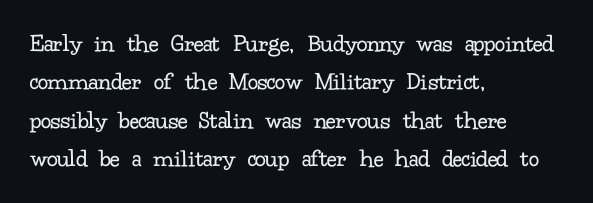
The image shows 26 px text type, upright; set left-aligned, normal line spacing (1.48x), normal letter spacing, not underlined.
